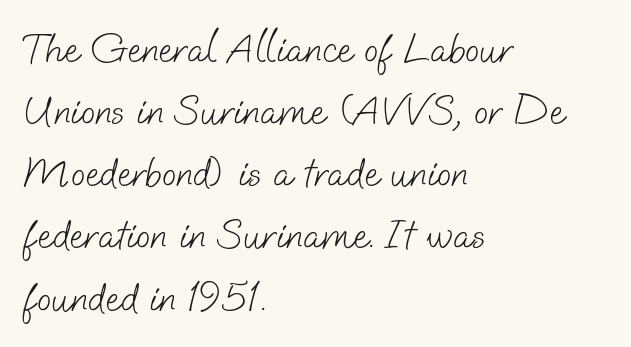
The letters look calm and open, with moderate or lighter stems. Students, observe: this is what conventionally led text looks like. Only glyphs here, with clear space below each row. Does extra space separate the letters? No, they use regular spacing.
